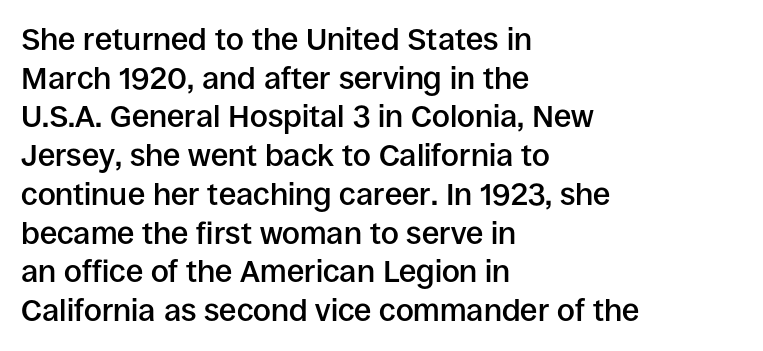
Does the leading feel generous? No, just average. Reading down the block, your eye returns to a fixed left position each line. Nope, no serifs anywhere on these letters. The rendering keeps characters at their native spacing.
